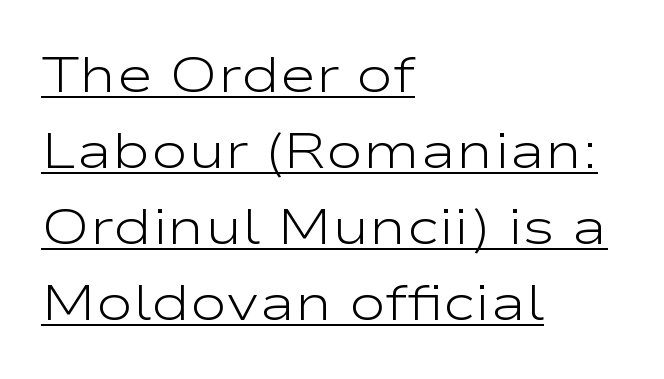
{"serif": "no", "italic": "no", "bold": "no", "weight": "light", "width": "wide", "stroke_contrast": "low", "x_height": "medium", "monospaced": "no", "underline": "yes", "align": "left", "line_spacing": "normal", "line_spacing_ratio": 1.52, "letter_spacing": "normal", "letter_spacing_em": 0.0, "glyph_px": 50}
